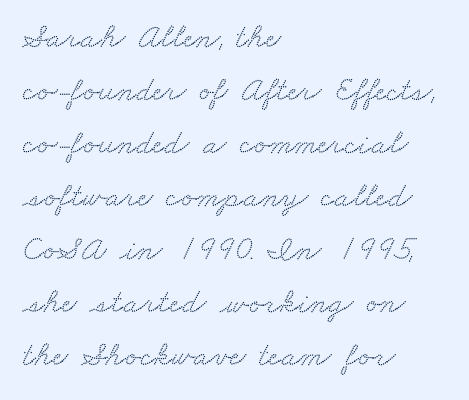
The zone under the glyphs is completely vacant. These lines sit exactly where default settings would place them. The glyphs in this specimen are seriffed. The face used here is proportionally spaced, like ordinary book or web type. The lines are quadded left.
